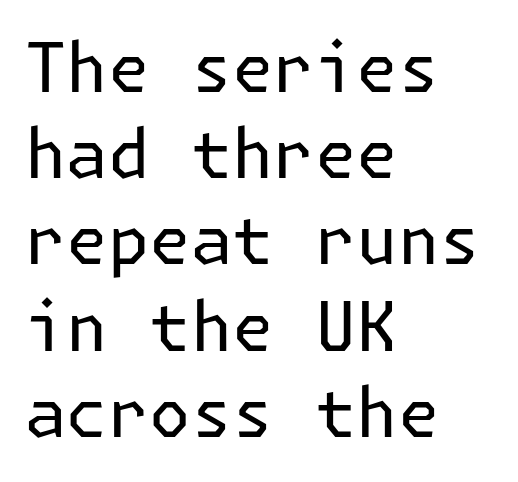
Q: Is the text bold? A: No.
Q: Is the text italic (slanted)? A: No, it is upright.
Q: Is the typeface a serif or a sans-serif typeface? A: Sans-serif.
Q: Is the text underlined? A: No.
Q: How is the paragraph aligned? A: Left-aligned.
Q: Is the spacing between letters normal or unusually wide? A: Normal.
Q: Is the spacing between lines tight, normal or loose? A: Normal.
Q: Width (condensed, normal, or wide)? A: Normal.
Q: Stroke contrast? A: Low.
Q: x-height? A: Medium.
